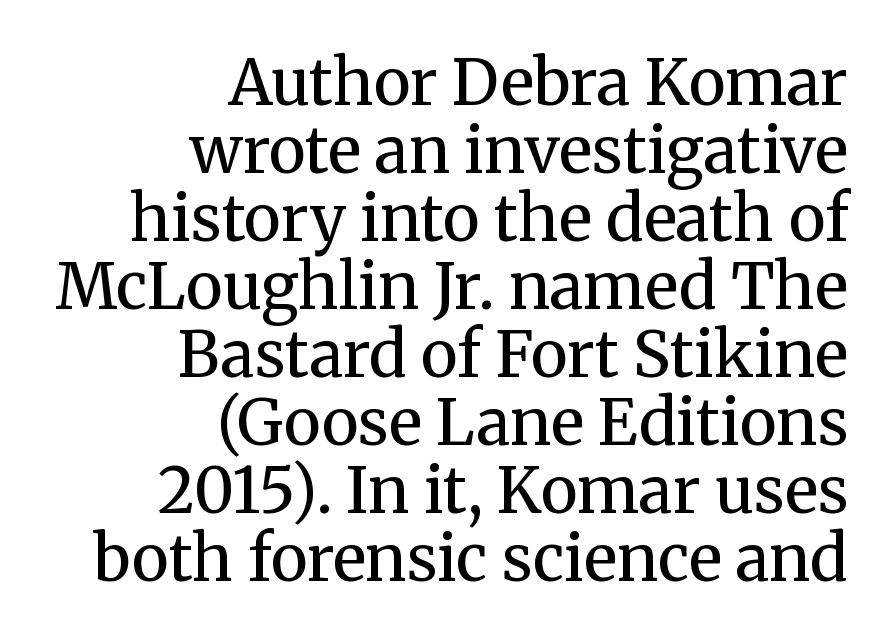
{"serif": "yes", "italic": "no", "bold": "no", "weight": "regular", "width": "normal", "stroke_contrast": "medium", "x_height": "medium", "monospaced": "no", "underline": "no", "align": "right", "line_spacing": "tight", "line_spacing_ratio": 1.08, "letter_spacing": "normal", "letter_spacing_em": 0.0, "glyph_px": 63}
